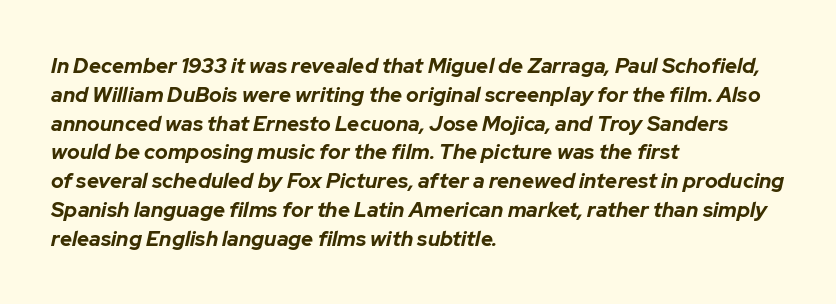
The image shows 21 px bold type, italic (leaning right); set left-aligned, normal line spacing (1.37x), normal letter spacing, not underlined.
